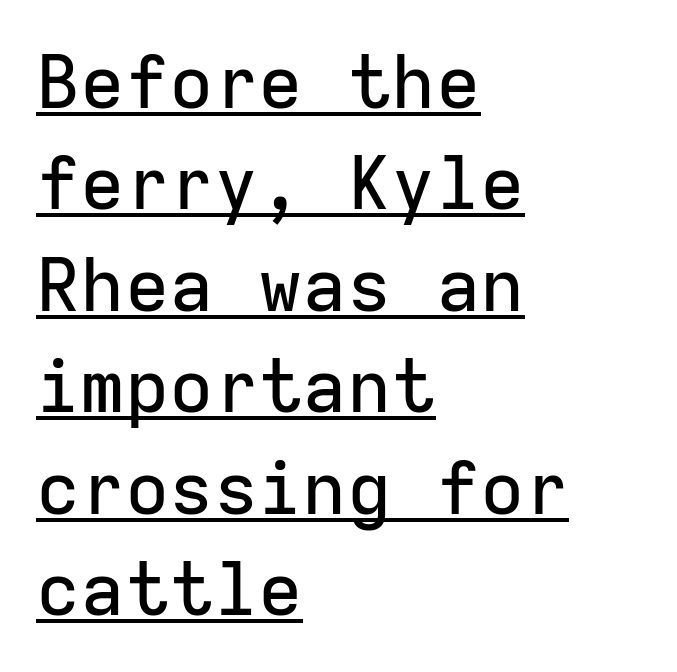
One-word summary of the alignment: left. Beneath each row of characters lies a ruled line. This is roman type, the default non-slanted kind. These lines are rendered in a fixed-pitch font. Serif or sans? Sans — the stroke terminals are bare.
